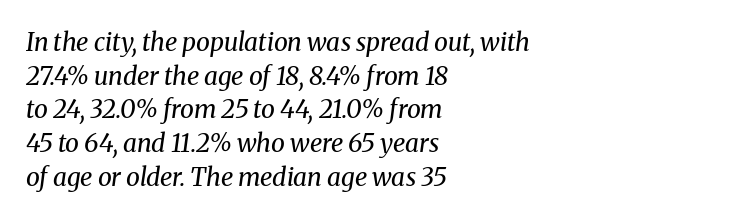
{"italic": "yes", "lean": "right", "slant_degrees": 8, "bold": "no", "underline": "no", "align": "left", "line_spacing": "normal", "line_spacing_ratio": 1.35, "letter_spacing": "normal", "letter_spacing_em": 0.0, "glyph_px": 25}
